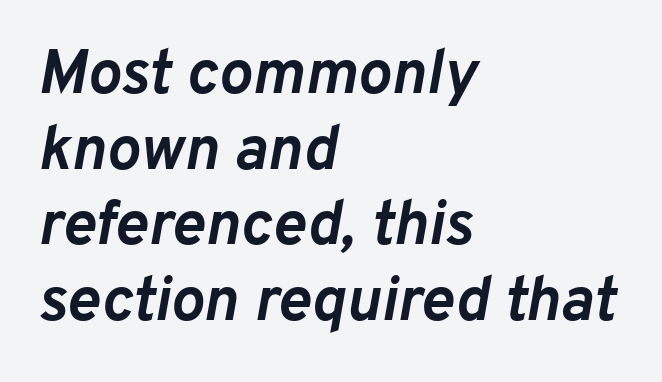
Q: Is the text bold? A: Yes.
Q: Is the text italic (slanted)? A: Yes, it leans right by about 10 degrees.
Q: Is the text underlined? A: No.
Q: How is the paragraph aligned? A: Left-aligned.
Q: Is the spacing between letters normal or unusually wide? A: Normal.
Q: Width (condensed, normal, or wide)? A: Normal.
Q: Stroke contrast? A: Low.
Q: x-height? A: Medium.
Q: Monospaced? A: No.
